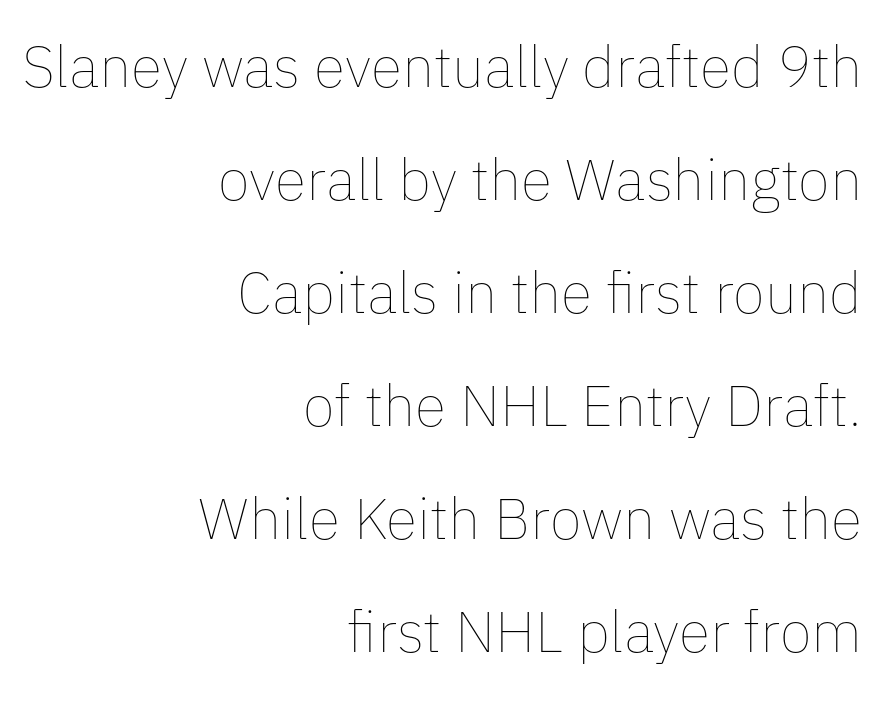
Q: Is the text bold? A: No.
Q: Is the text italic (slanted)? A: No, it is upright.
Q: Is the text underlined? A: No.
Q: How is the paragraph aligned? A: Right-aligned.
Q: Is the spacing between letters normal or unusually wide? A: Normal.
Q: Is the spacing between lines tight, normal or loose? A: Loose.
Q: Width (condensed, normal, or wide)? A: Normal.
Q: Stroke contrast? A: Low.
Q: x-height? A: Medium.
Q: Monospaced? A: No.
